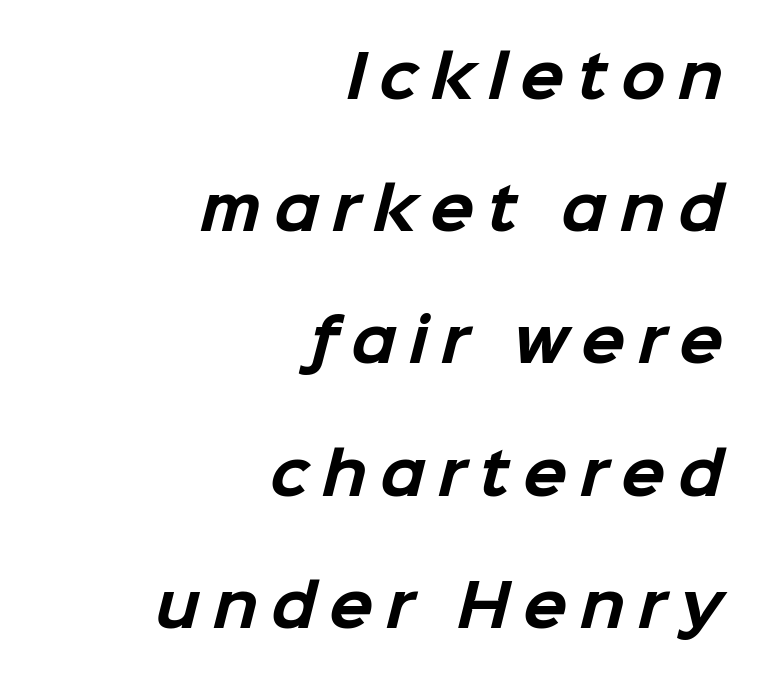
{"serif": "no", "bold": "yes", "weight": "bold", "width": "normal", "stroke_contrast": "low", "x_height": "medium", "monospaced": "no", "underline": "no", "align": "right", "line_spacing": "loose", "line_spacing_ratio": 2.28, "letter_spacing": "wide", "letter_spacing_em": 0.22, "glyph_px": 58}
